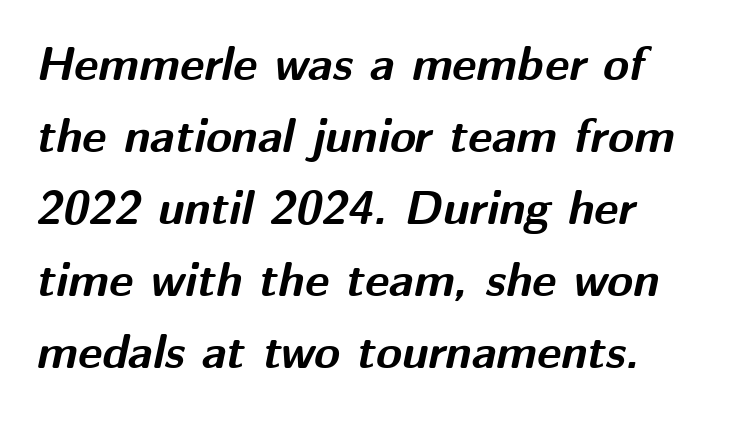
Q: Is the text bold? A: Yes.
Q: Is the text italic (slanted)? A: Yes, it leans right by about 12 degrees.
Q: Is the text underlined? A: No.
Q: How is the paragraph aligned? A: Left-aligned.
Q: Is the spacing between letters normal or unusually wide? A: Normal.
Q: Is the spacing between lines tight, normal or loose? A: Normal.
Q: Width (condensed, normal, or wide)? A: Normal.
Q: Stroke contrast? A: Medium.
Q: x-height? A: Medium.
Q: Monospaced? A: No.
